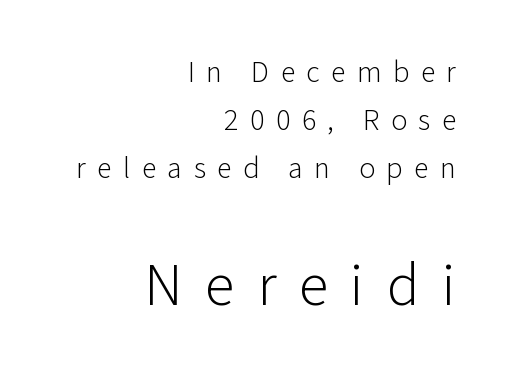
The face used here appears at its bigger size in the lower chunk. The letters are spread apart with noticeably loose tracking. Spacing verdict: proportional, widths tailored to each character. All the whitespace from short lines collects on the left.
